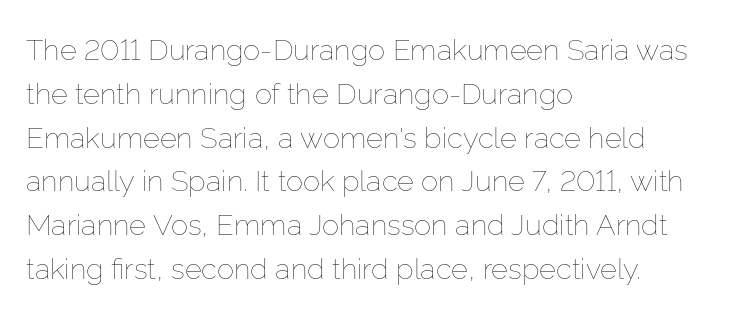
Caption: multi-line text, flush left, ragged right. A normal amount of white space separates one row of letters from the next. Stems and bowls with no extra thickness — not bold. How are the letters spaced? Ordinarily, with no added tracking.
